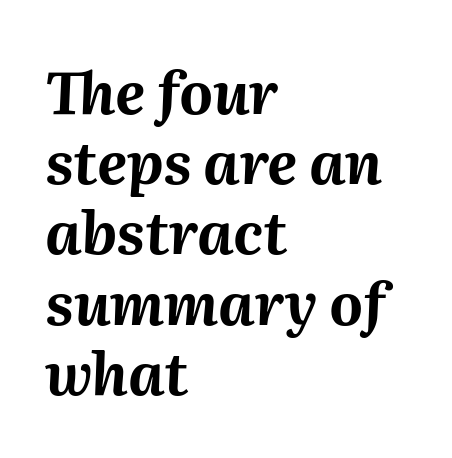
Q: Is the text bold? A: Yes.
Q: Is the text italic (slanted)? A: Yes, it leans right by about 2 degrees.
Q: Is the text underlined? A: No.
Q: How is the paragraph aligned? A: Left-aligned.
Q: Is the spacing between letters normal or unusually wide? A: Normal.
Q: Width (condensed, normal, or wide)? A: Normal.
Q: Stroke contrast? A: Medium.
Q: x-height? A: Medium.
Q: Monospaced? A: No.
